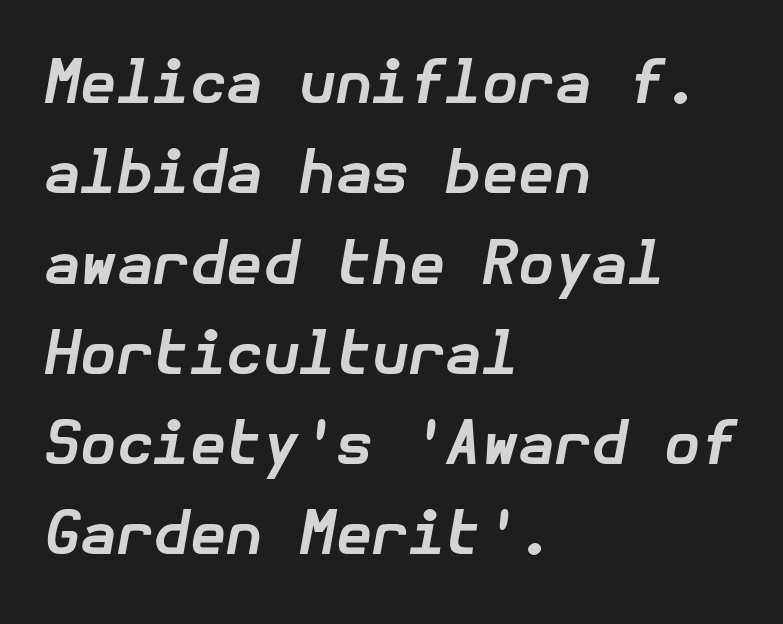
Q: Is the text bold? A: Yes.
Q: Is the text italic (slanted)? A: Yes, it leans right by about 10 degrees.
Q: Is the text underlined? A: No.
Q: How is the paragraph aligned? A: Left-aligned.
Q: Is the spacing between letters normal or unusually wide? A: Normal.
Q: Is the spacing between lines tight, normal or loose? A: Normal.
Q: Width (condensed, normal, or wide)? A: Normal.
Q: Stroke contrast? A: Low.
Q: x-height? A: Medium.
